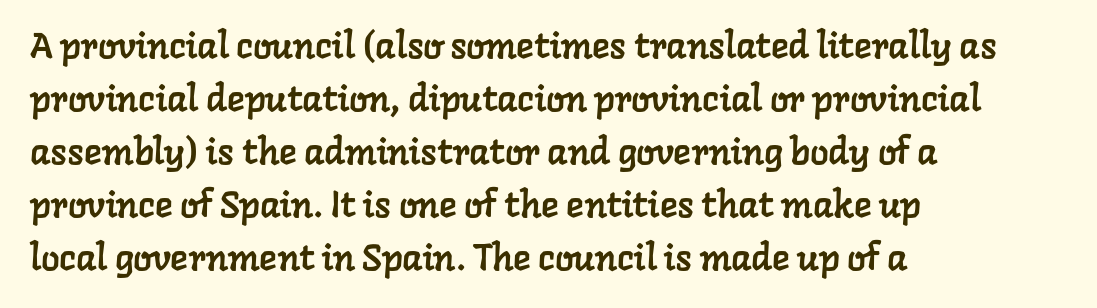
Q: Is the typeface a serif or a sans-serif typeface? A: Serif.
Q: Is the text underlined? A: No.
Q: How is the paragraph aligned? A: Left-aligned.
Q: Is the spacing between letters normal or unusually wide? A: Normal.
Q: Is the spacing between lines tight, normal or loose? A: Normal.
Q: Width (condensed, normal, or wide)? A: Normal.
Q: Stroke contrast? A: Low.
Q: x-height? A: Medium.
Q: Monospaced? A: No.
